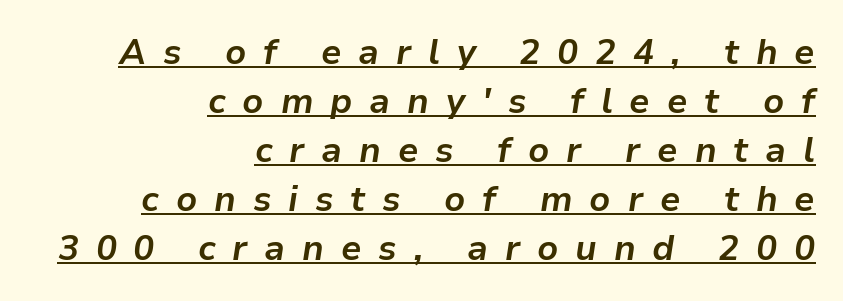
Q: Is the text bold? A: Yes.
Q: Is the text italic (slanted)? A: Yes, it leans right by about 9 degrees.
Q: Is the text underlined? A: Yes.
Q: How is the paragraph aligned? A: Right-aligned.
Q: Is the spacing between letters normal or unusually wide? A: Unusually wide.
Q: Is the spacing between lines tight, normal or loose? A: Normal.
Q: Width (condensed, normal, or wide)? A: Normal.
Q: Stroke contrast? A: Low.
Q: x-height? A: Medium.
Q: Monospaced? A: No.
